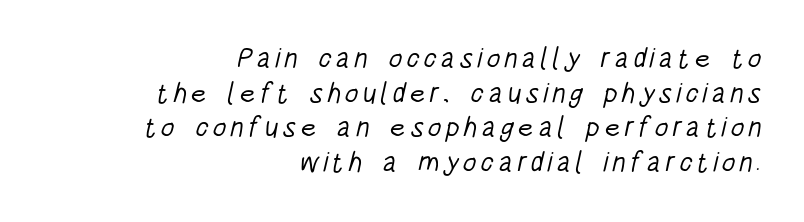
{"serif": "no", "bold": "no", "weight": "light", "width": "condensed", "stroke_contrast": "low", "x_height": "large", "monospaced": "no", "underline": "no", "align": "right", "line_spacing_ratio": 1.24, "glyph_px": 28}
